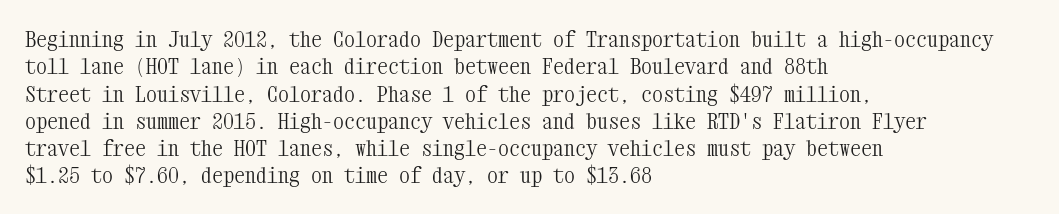
The image shows 22 px text type, upright; set left-aligned, line spacing 1.24x, normal letter spacing, not underlined.
